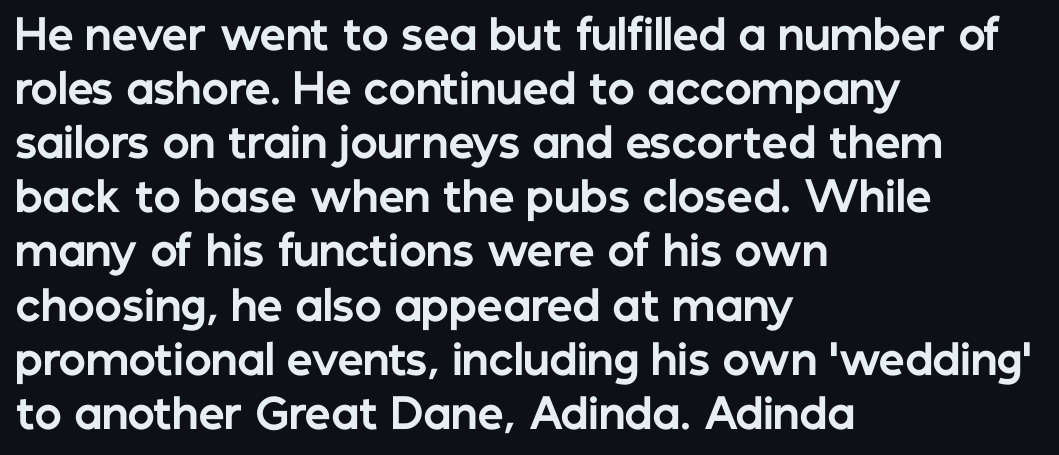
Q: Is the text bold? A: Yes.
Q: Is the text italic (slanted)? A: No, it is upright.
Q: Is the typeface a serif or a sans-serif typeface? A: Sans-serif.
Q: Is the text underlined? A: No.
Q: How is the paragraph aligned? A: Left-aligned.
Q: Is the spacing between letters normal or unusually wide? A: Normal.
Q: Is the spacing between lines tight, normal or loose? A: Normal.
Q: Width (condensed, normal, or wide)? A: Normal.
Q: Stroke contrast? A: Low.
Q: x-height? A: Medium.
Q: Monospaced? A: No.
